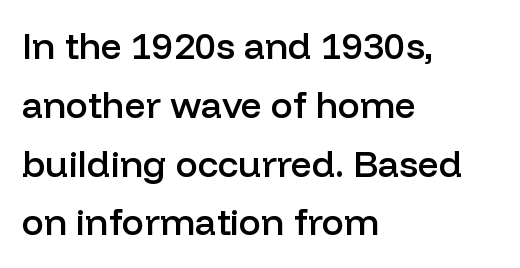
The image shows 37 px semibold sans-serif type, upright; set left-aligned, normal line spacing (1.59x), normal letter spacing, not underlined; low stroke contrast and a medium x-height.
